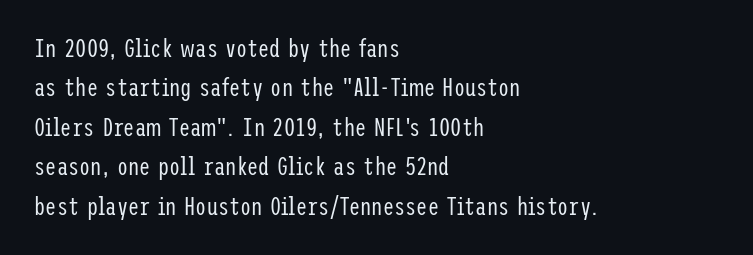
{"italic": "no", "bold": "no", "underline": "no", "align": "left", "line_spacing": "normal", "line_spacing_ratio": 1.58, "letter_spacing": "normal", "letter_spacing_em": 0.0, "glyph_px": 25}
